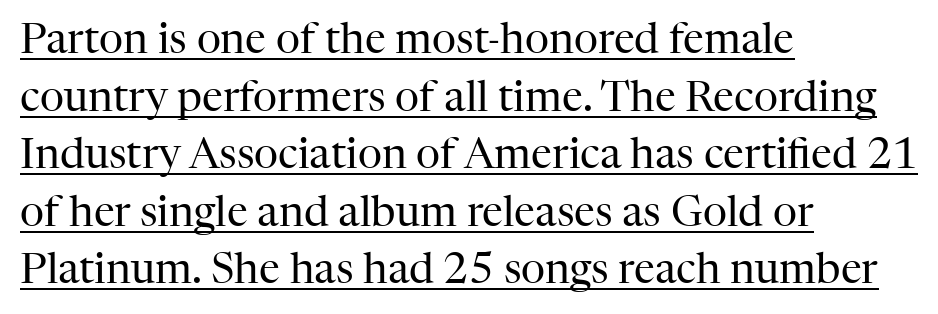
The line-height multiplier appears to be the usual default. The face used here is proportionally spaced, like ordinary book or web type. Letters have the restrained weight of plain body copy at most. The typesetter chose a ragged-right arrangement here. The type family on display is of the serif kind. This is the regular roman posture of the typeface.
